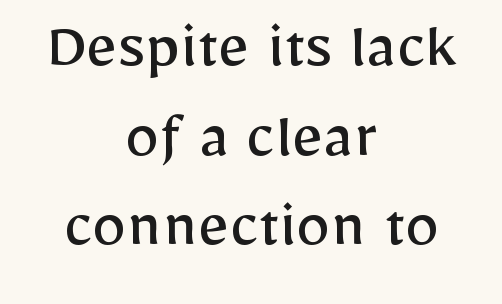
The image shows 69 px regular-weight sans-serif type, upright; set centered, normal line spacing (1.3x), normal letter spacing, not underlined; low stroke contrast and a medium x-height.
